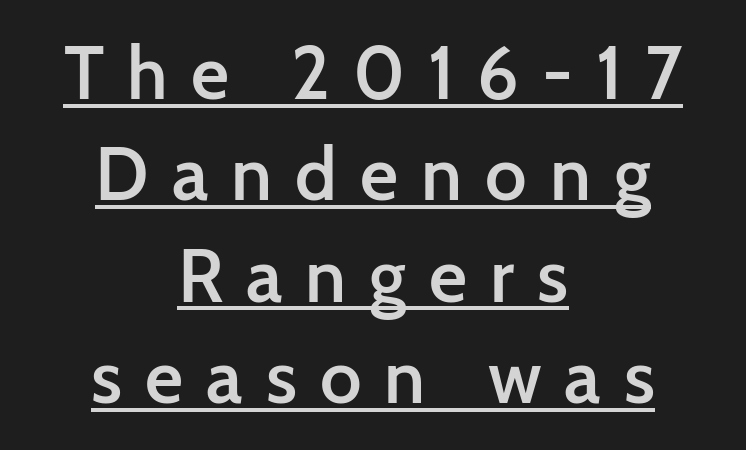
{"serif": "no", "italic": "no", "bold": "semi", "weight": "semibold", "width": "normal", "stroke_contrast": "low", "x_height": "medium", "monospaced": "no", "underline": "yes", "align": "center", "line_spacing": "normal", "line_spacing_ratio": 1.37, "letter_spacing": "wide", "letter_spacing_em": 0.31, "glyph_px": 74}
